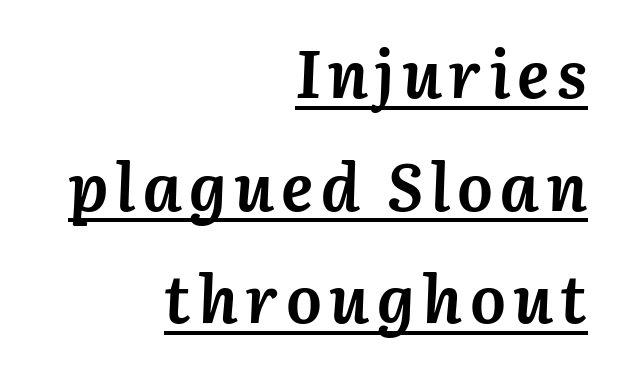
Q: Is the text bold? A: Yes.
Q: Is the text italic (slanted)? A: Yes, it leans right by about 3 degrees.
Q: Is the text underlined? A: Yes.
Q: How is the paragraph aligned? A: Right-aligned.
Q: Is the spacing between lines tight, normal or loose? A: Normal.
Q: Width (condensed, normal, or wide)? A: Normal.
Q: Stroke contrast? A: Medium.
Q: x-height? A: Medium.
Q: Monospaced? A: No.
